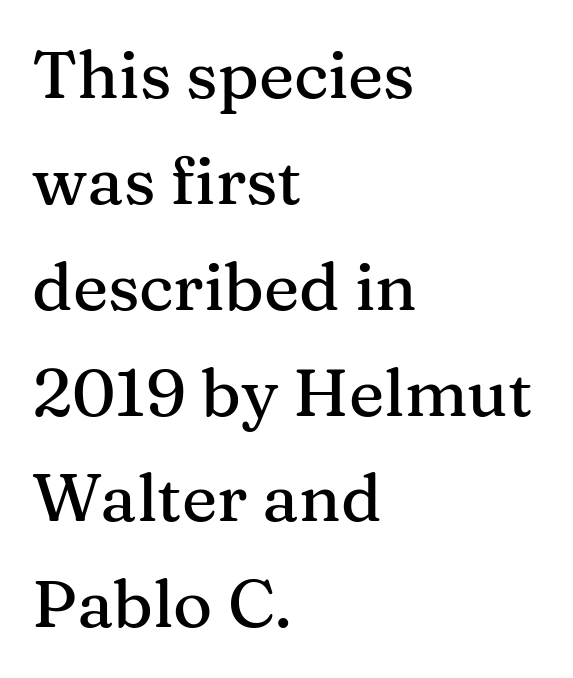
Q: Is the text italic (slanted)? A: No, it is upright.
Q: Is the typeface a serif or a sans-serif typeface? A: Serif.
Q: Is the text underlined? A: No.
Q: How is the paragraph aligned? A: Left-aligned.
Q: Is the spacing between letters normal or unusually wide? A: Normal.
Q: Is the spacing between lines tight, normal or loose? A: Normal.
Q: Width (condensed, normal, or wide)? A: Normal.
Q: Stroke contrast? A: Medium.
Q: x-height? A: Medium.
Q: Monospaced? A: No.
